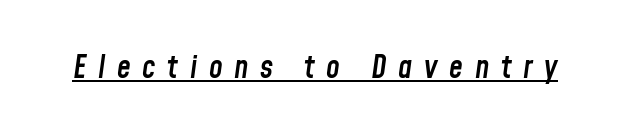
A typesetter would call this proportional, since set widths differ per character. Students, note that the glyphs here are deliberately spaced far apart. Decoration check: the copy is underlined. Look at the stroke-to-counter ratio: somewhat heavy, a semibold. Slant detected: the letters are inclined.
